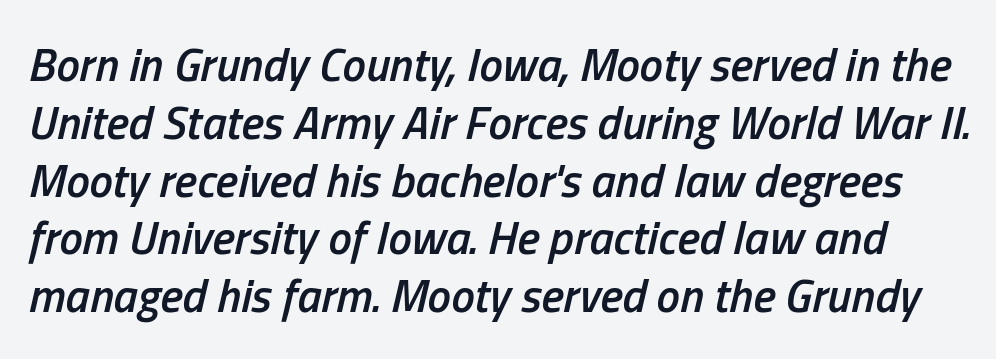
The image shows 47 px semibold, condensed type, italic (leaning right); set line spacing 1.23x, normal letter spacing, not underlined; low stroke contrast and a medium x-height.
